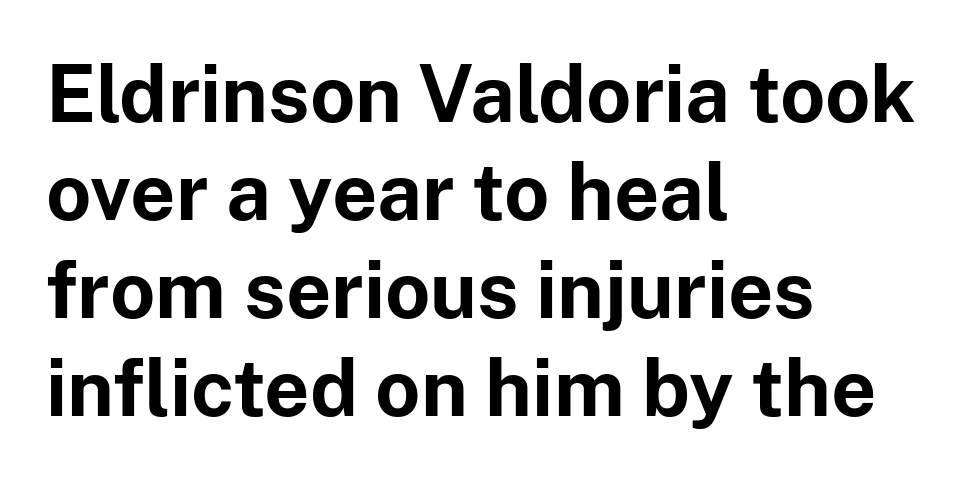
{"serif": "no", "italic": "no", "bold": "yes", "weight": "bold", "width": "normal", "stroke_contrast": "low", "x_height": "medium", "monospaced": "no", "underline": "no", "align": "left", "line_spacing_ratio": 1.24, "letter_spacing": "normal", "letter_spacing_em": 0.0, "glyph_px": 79}
